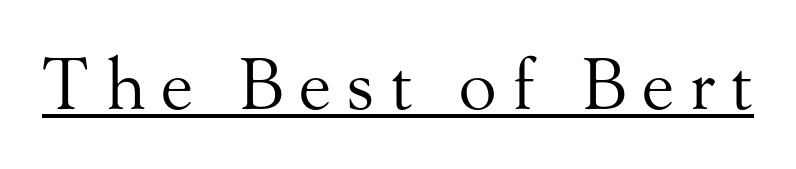
Q: Is the text bold? A: No.
Q: Is the text italic (slanted)? A: No, it is upright.
Q: Is the typeface a serif or a sans-serif typeface? A: Serif.
Q: Is the text underlined? A: Yes.
Q: Is the spacing between letters normal or unusually wide? A: Unusually wide.
Q: Width (condensed, normal, or wide)? A: Normal.
Q: Stroke contrast? A: Medium.
Q: x-height? A: Small.
Q: Monospaced? A: No.
